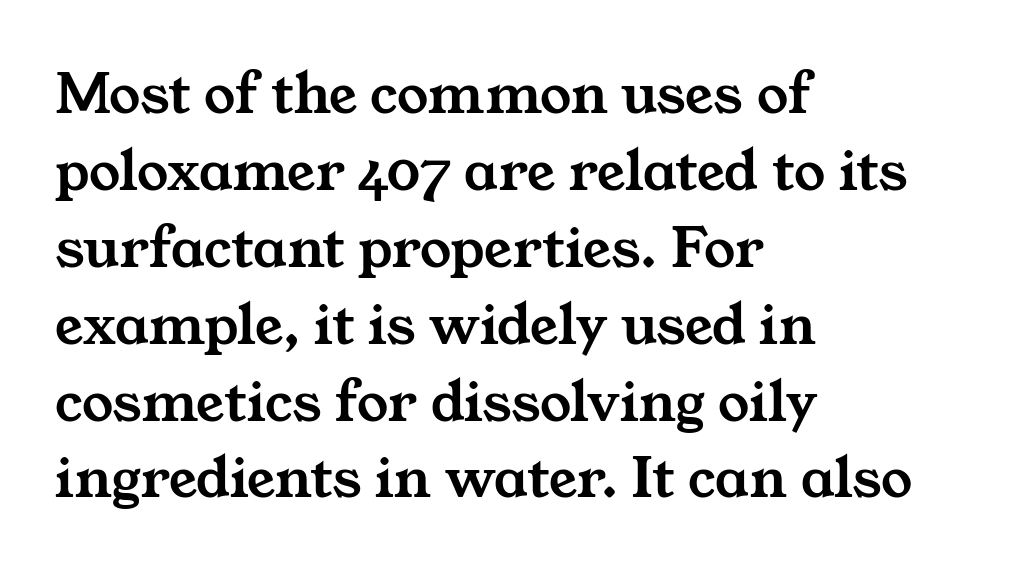
{"serif": "yes", "width": "wide", "stroke_contrast": "medium", "x_height": "medium", "monospaced": "no", "underline": "no", "align": "left", "line_spacing_ratio": 1.24, "letter_spacing": "normal", "letter_spacing_em": 0.0, "glyph_px": 62}
